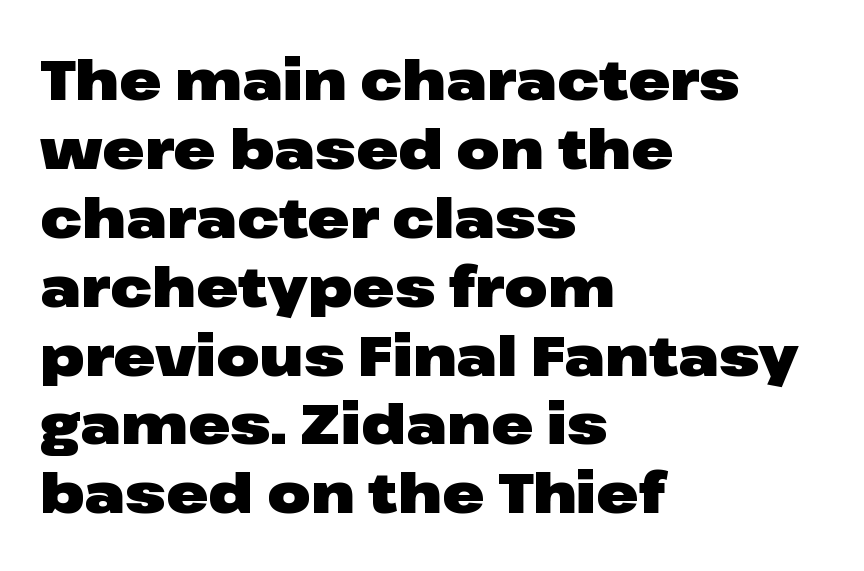
The image shows 56 px heavy, wide sans-serif type, upright; set left-aligned, line spacing 1.23x, normal letter spacing, not underlined; low stroke contrast and a medium x-height.
